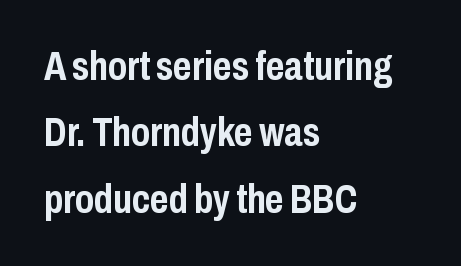
{"serif": "no", "italic": "no", "bold": "yes", "weight": "semibold", "width": "condensed", "stroke_contrast": "low", "x_height": "medium", "monospaced": "no", "underline": "no", "align": "left", "line_spacing": "normal", "line_spacing_ratio": 1.66, "letter_spacing": "normal", "letter_spacing_em": 0.0, "glyph_px": 40}
